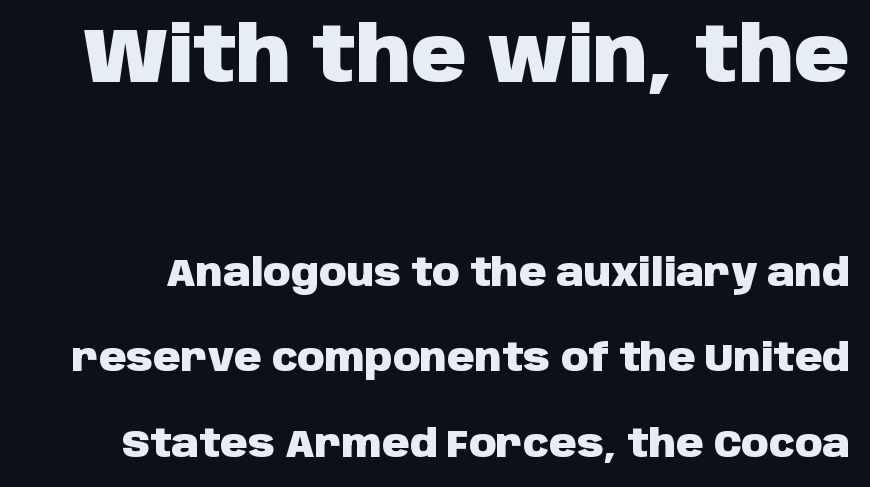
Q: Is the text bold? A: Yes.
Q: Is the text italic (slanted)? A: No, it is upright.
Q: Is the typeface a serif or a sans-serif typeface? A: Sans-serif.
Q: Is the text underlined? A: No.
Q: Is the spacing between letters normal or unusually wide? A: Normal.
Q: Is the spacing between lines tight, normal or loose? A: Loose.
Q: Which block of text is set in a larger size, the first (top) or the second (bottom)? A: The first (top) one.
Q: Width (condensed, normal, or wide)? A: Normal.
Q: Stroke contrast? A: Low.
Q: x-height? A: Large.
Q: Monospaced? A: No.
